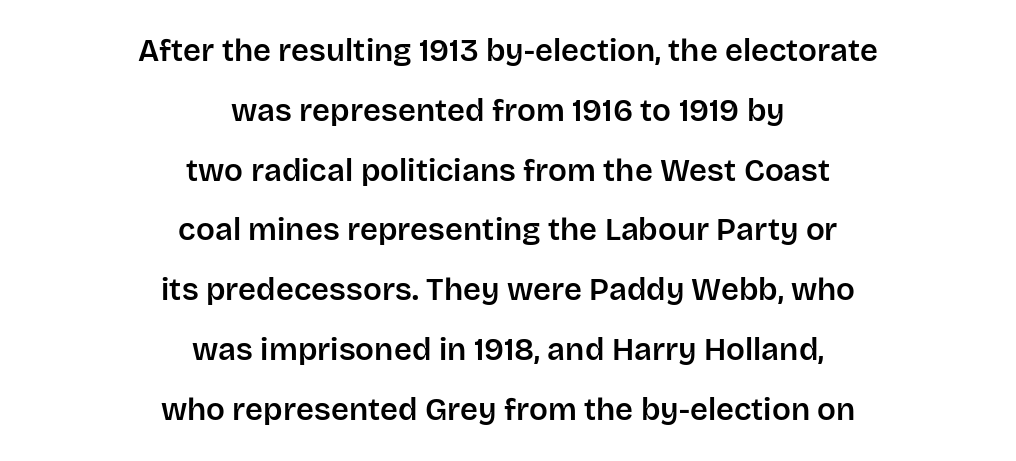
Rule under the text: the space is simply empty. This sample trades compactness for vertical openness between lines. The passage shown is typed in a proportional face where columns would drift. The passage shown has conventional tracking throughout. The paragraph has two soft edges and a firm central axis. You can tell it's not italic because the verticals are truly vertical.
